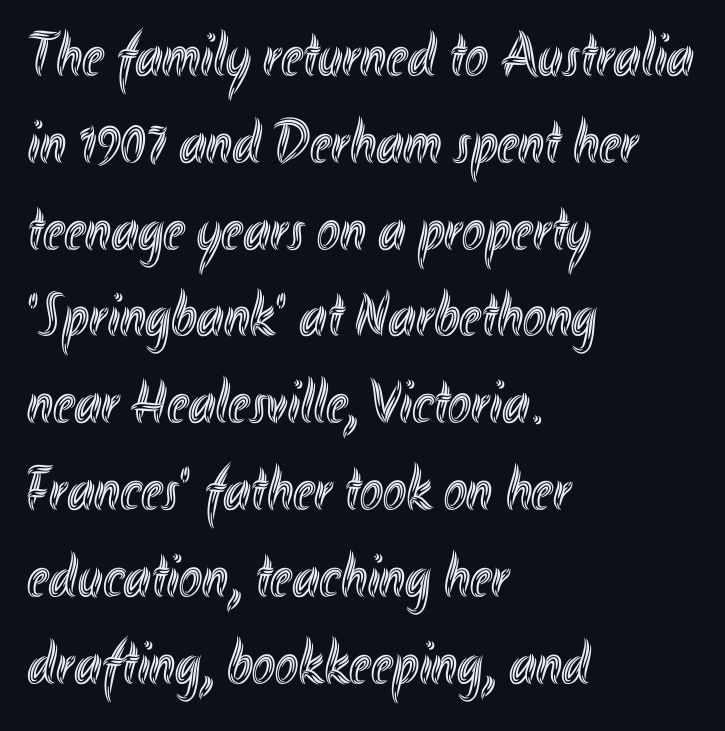
{"width": "condensed", "x_height": "small", "monospaced": "no", "underline": "no", "align": "left", "line_spacing": "normal", "line_spacing_ratio": 1.4, "letter_spacing": "normal", "letter_spacing_em": 0.0, "glyph_px": 62}
